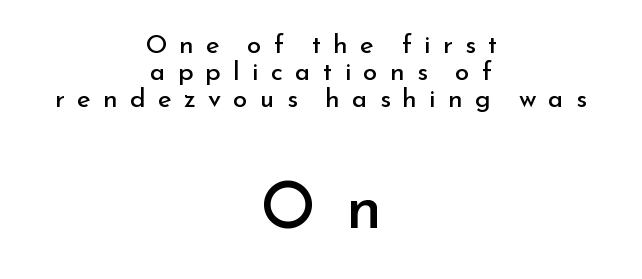
{"serif": "no", "italic": "no", "bold": "no", "weight": "regular", "width": "normal", "stroke_contrast": "low", "x_height": "small", "monospaced": "no", "underline": "no", "align": "center", "line_spacing": "tight", "line_spacing_ratio": 1.03, "letter_spacing": "wide", "letter_spacing_em": 0.47, "larger_block": "second", "size_ratio": 2.5, "glyph_px": 65}
